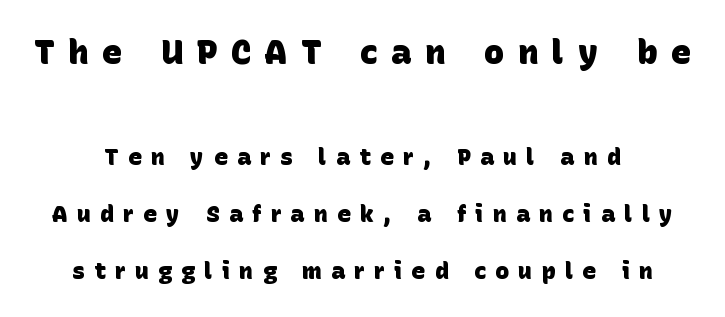
{"serif": "no", "bold": "yes", "weight": "heavy", "width": "normal", "stroke_contrast": "low", "x_height": "large", "monospaced": "no", "underline": "no", "line_spacing": "loose", "line_spacing_ratio": 2.49, "letter_spacing": "wide", "letter_spacing_em": 0.41, "larger_block": "first", "size_ratio": 1.48, "glyph_px": 34}
